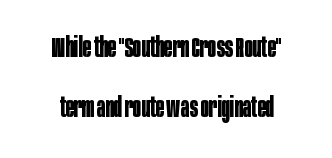
The image shows 28 px bold, condensed sans-serif type, upright; set loose line spacing (2.13x), normal letter spacing, not underlined; low stroke contrast and a large x-height.
